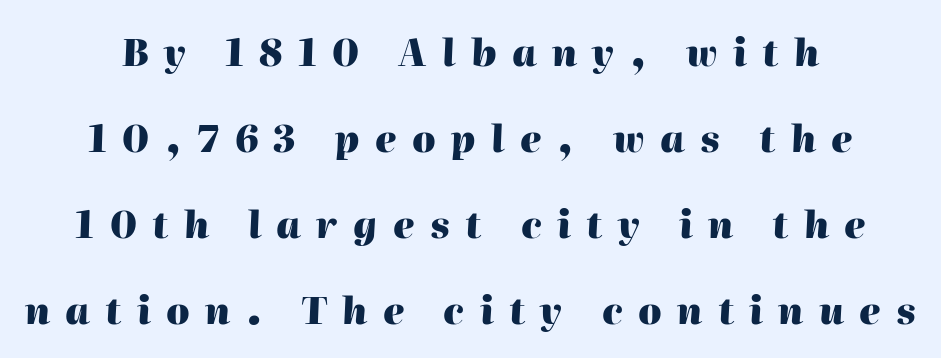
{"italic": "yes", "lean": "right", "slant_degrees": 2, "bold": "yes", "weight": "heavy", "width": "normal", "stroke_contrast": "high", "x_height": "medium", "monospaced": "no", "underline": "no", "line_spacing": "loose", "line_spacing_ratio": 2.32, "letter_spacing": "wide", "letter_spacing_em": 0.42, "glyph_px": 37}
